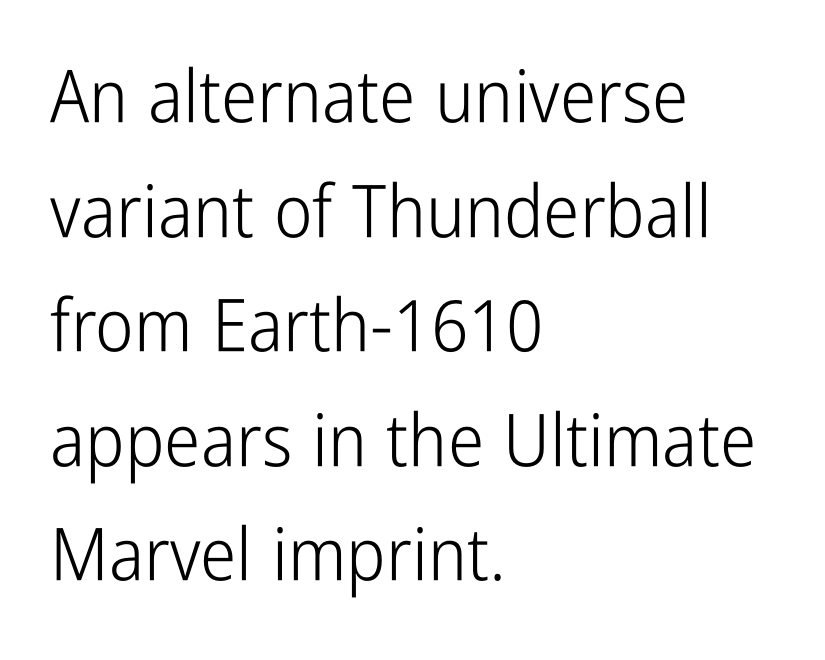
Q: Is the text bold? A: No.
Q: Is the text italic (slanted)? A: No, it is upright.
Q: Is the typeface a serif or a sans-serif typeface? A: Sans-serif.
Q: Is the text underlined? A: No.
Q: How is the paragraph aligned? A: Left-aligned.
Q: Is the spacing between letters normal or unusually wide? A: Normal.
Q: Is the spacing between lines tight, normal or loose? A: Normal.
Q: Width (condensed, normal, or wide)? A: Condensed.
Q: Stroke contrast? A: Low.
Q: x-height? A: Medium.
Q: Monospaced? A: No.
